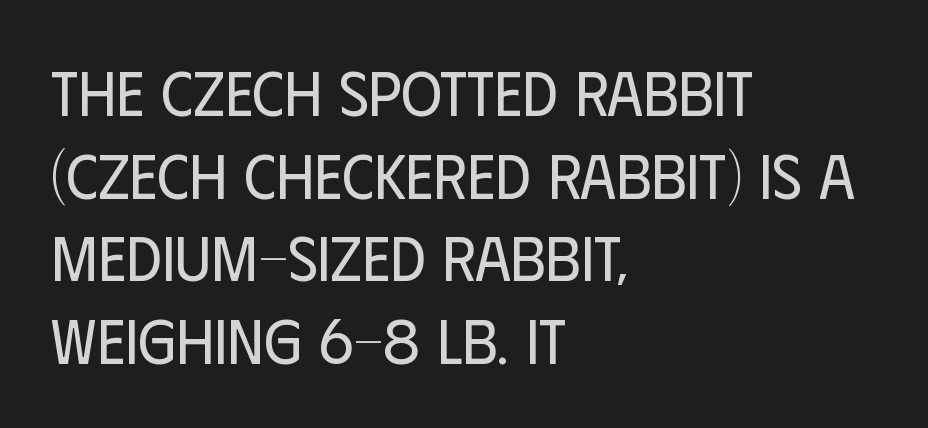
Q: Is the text bold? A: No.
Q: Is the text italic (slanted)? A: No, it is upright.
Q: Is the typeface a serif or a sans-serif typeface? A: Sans-serif.
Q: Is the text underlined? A: No.
Q: How is the paragraph aligned? A: Left-aligned.
Q: Is the spacing between letters normal or unusually wide? A: Normal.
Q: Is the spacing between lines tight, normal or loose? A: Normal.
Q: Width (condensed, normal, or wide)? A: Condensed.
Q: Stroke contrast? A: Low.
Q: x-height? A: Large.
Q: Monospaced? A: No.
